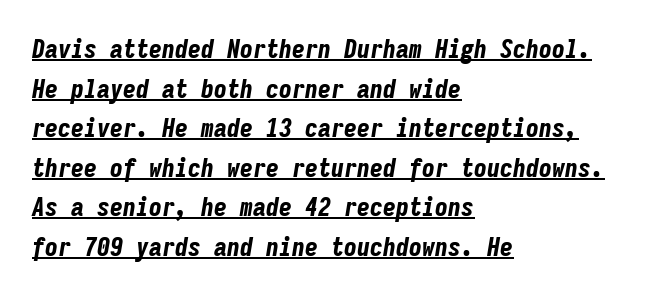
These words are printed bold, with thick strokes throughout. The compositor pushed each line to the left boundary. The sample's only ornament is a line tracing under the words. Tracking value appears to be zero — textbook default spacing. How would I describe the line gaps? Plain and ordinary. The face used here has a pronounced slope to its letters.
